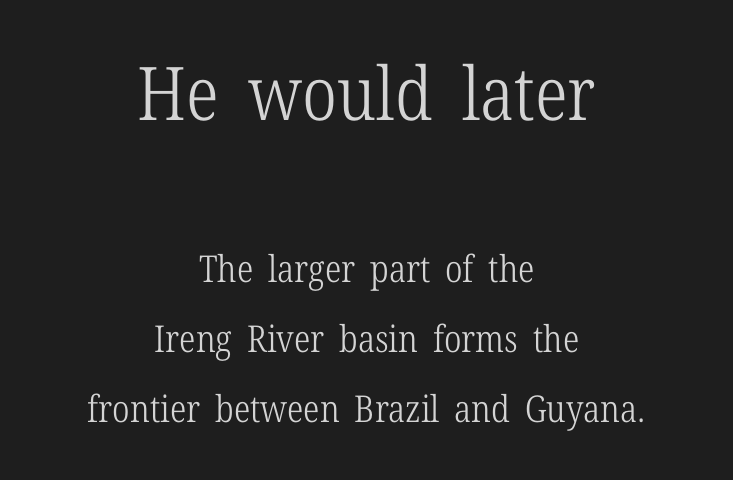
{"serif": "yes", "italic": "no", "bold": "no", "weight": "light", "width": "condensed", "stroke_contrast": "low", "x_height": "medium", "monospaced": "no", "underline": "no", "align": "center", "line_spacing_ratio": 1.89, "letter_spacing": "normal", "letter_spacing_em": 0.0, "larger_block": "first", "size_ratio": 2.0, "glyph_px": 74}
